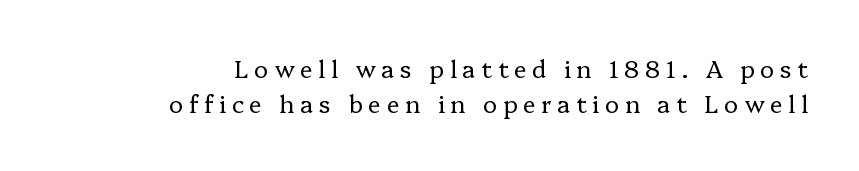
Q: Is the text bold? A: No.
Q: Is the text italic (slanted)? A: No, it is upright.
Q: Is the text underlined? A: No.
Q: How is the paragraph aligned? A: Right-aligned.
Q: Is the spacing between letters normal or unusually wide? A: Unusually wide.
Q: Is the spacing between lines tight, normal or loose? A: Normal.
